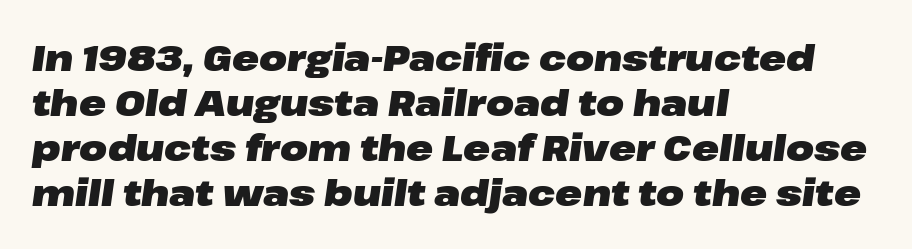
Q: Is the text bold? A: Yes.
Q: Is the text italic (slanted)? A: Yes, it leans right by about 8 degrees.
Q: Is the text underlined? A: No.
Q: How is the paragraph aligned? A: Left-aligned.
Q: Is the spacing between letters normal or unusually wide? A: Normal.
Q: Is the spacing between lines tight, normal or loose? A: Normal.
Q: Width (condensed, normal, or wide)? A: Wide.
Q: Stroke contrast? A: Low.
Q: x-height? A: Medium.
Q: Monospaced? A: No.
